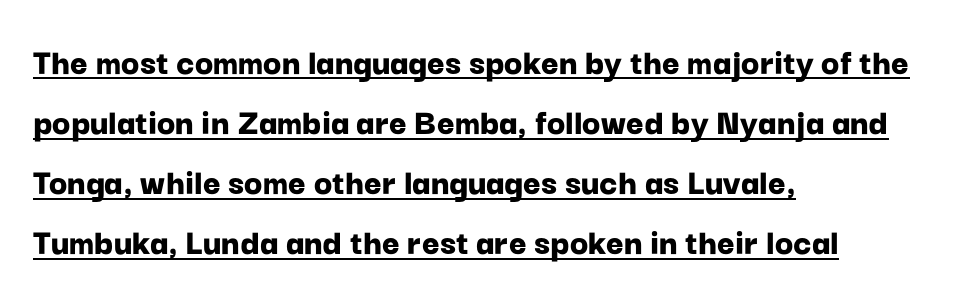
{"serif": "no", "italic": "no", "bold": "yes", "weight": "bold", "width": "normal", "stroke_contrast": "low", "x_height": "medium", "monospaced": "no", "underline": "yes", "align": "left", "line_spacing": "normal", "line_spacing_ratio": 1.58, "letter_spacing": "normal", "letter_spacing_em": 0.0, "glyph_px": 38}
